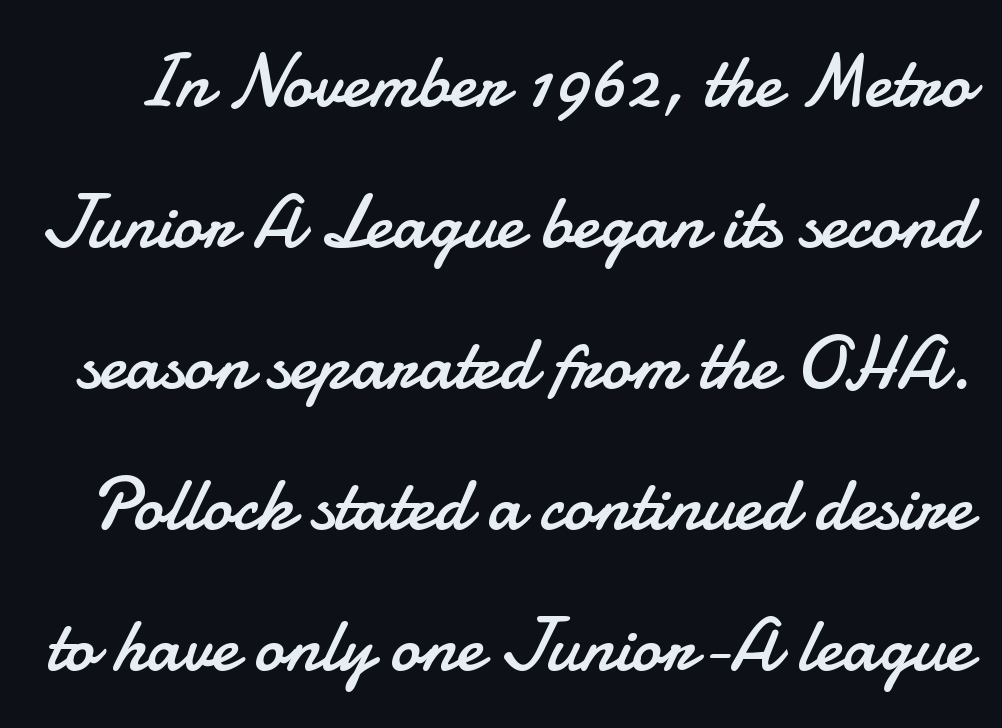
No word sits above an underline. Stems and bowls with no extra thickness — not bold. Note the varied advance widths — an 'i' is clearly narrower than an 'm'. Default kerning and tracking; the words read as compact shapes. The passage shown is typeset with a sans-serif family.
